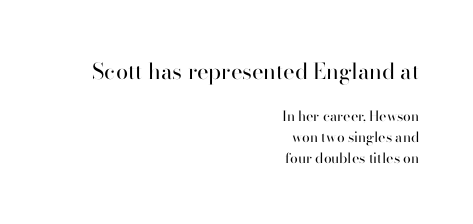
The image shows 22 px text type, upright; set right-aligned, normal line spacing (1.51x), normal letter spacing, not underlined; the first (top) block is 1.57x larger.
